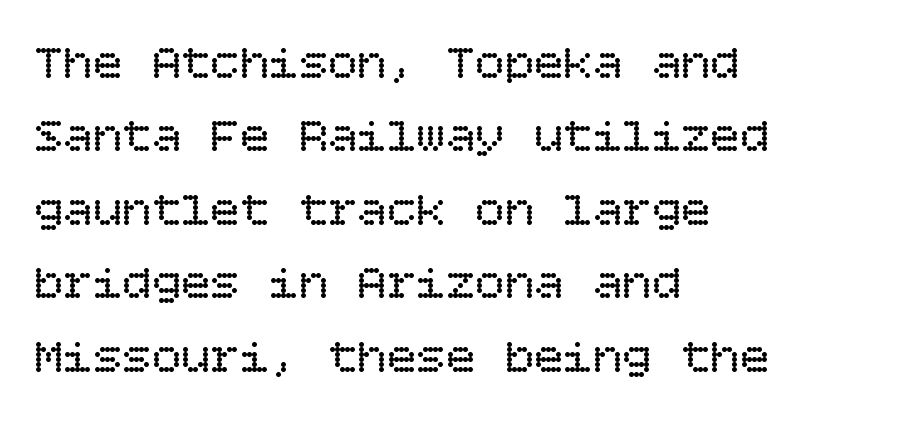
Q: Is the text bold? A: No.
Q: Is the text italic (slanted)? A: No, it is upright.
Q: Is the text underlined? A: No.
Q: How is the paragraph aligned? A: Left-aligned.
Q: Is the spacing between letters normal or unusually wide? A: Normal.
Q: Is the spacing between lines tight, normal or loose? A: Normal.
Q: Width (condensed, normal, or wide)? A: Normal.
Q: Stroke contrast? A: Low.
Q: x-height? A: Large.
